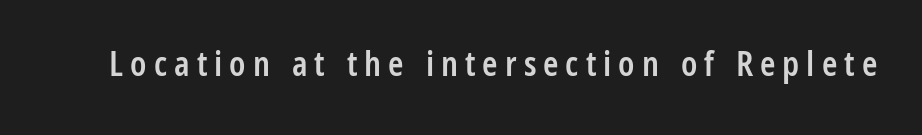
The image shows 35 px semibold, condensed sans-serif type, upright; set unusually wide letter spacing (+0.2 em), not underlined; low stroke contrast and a medium x-height.
